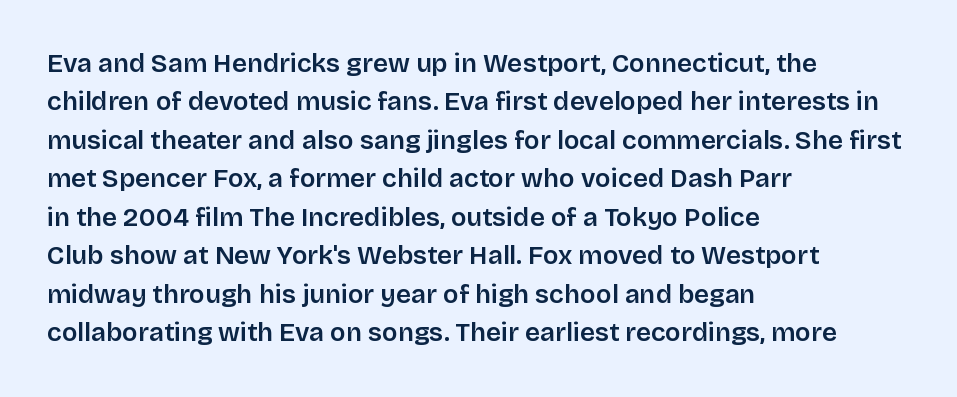
{"italic": "no", "bold": "semi", "underline": "no", "align": "left", "line_spacing": "normal", "line_spacing_ratio": 1.48, "letter_spacing": "normal", "letter_spacing_em": 0.0, "glyph_px": 26}
